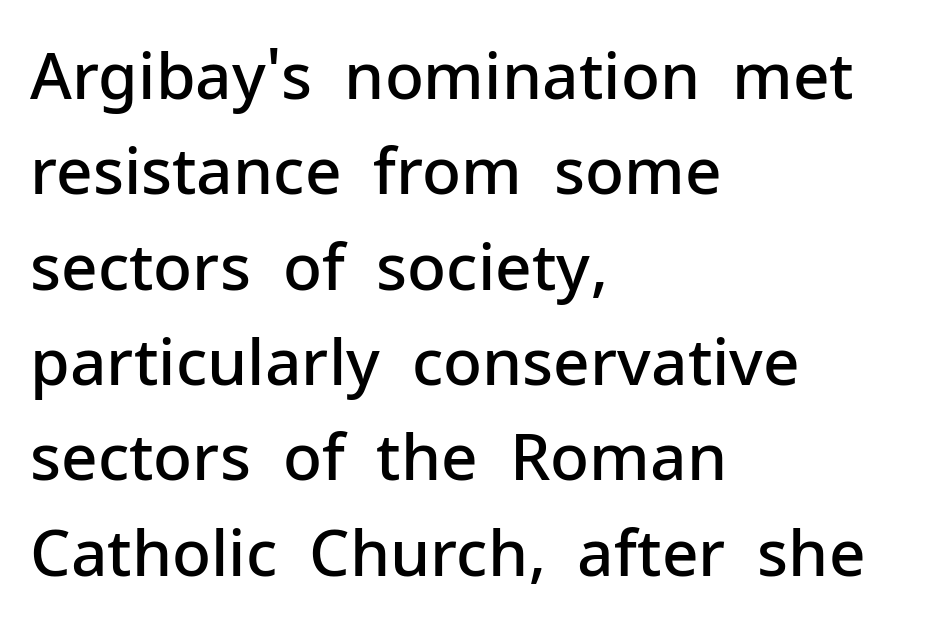
The image shows 64 px semibold sans-serif type, upright; set left-aligned, normal line spacing (1.49x), normal letter spacing, not underlined; low stroke contrast and a medium x-height.
